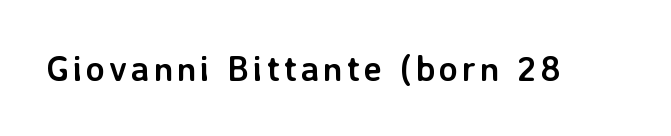
{"serif": "no", "italic": "no", "bold": "yes", "weight": "semibold", "width": "normal", "stroke_contrast": "low", "x_height": "medium", "monospaced": "no", "underline": "no", "glyph_px": 35}
